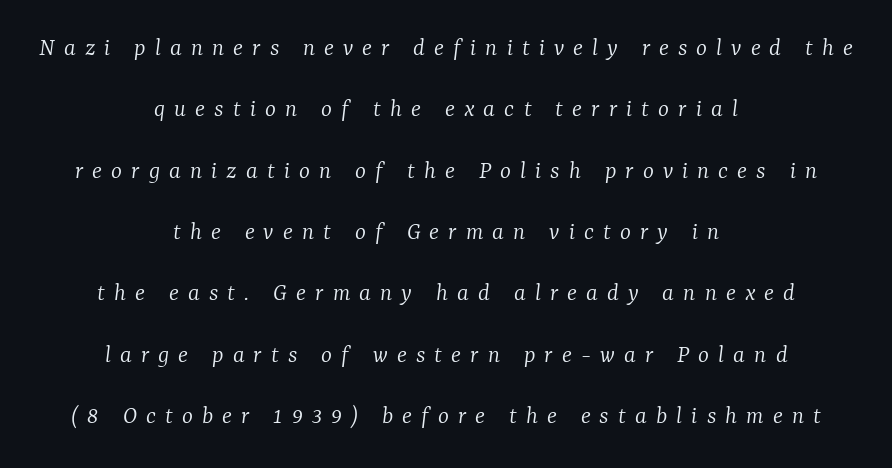
Q: Is the text bold? A: No.
Q: Is the text italic (slanted)? A: Yes, it leans right by about 7 degrees.
Q: Is the text underlined? A: No.
Q: How is the paragraph aligned? A: Centered.
Q: Is the spacing between letters normal or unusually wide? A: Unusually wide.
Q: Is the spacing between lines tight, normal or loose? A: Loose.
